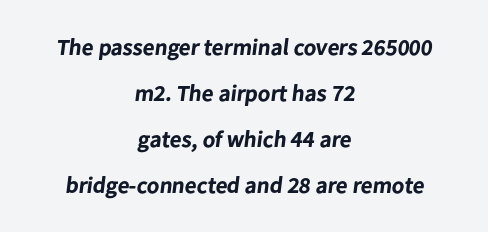
You could fit nearly another row in the gap between these rows. Alignment: centered. Is the type bold? Yes — the strokes are clearly thick and heavy. Does extra space separate the letters? No, they use regular spacing. The passage shown is not underscored anywhere.
